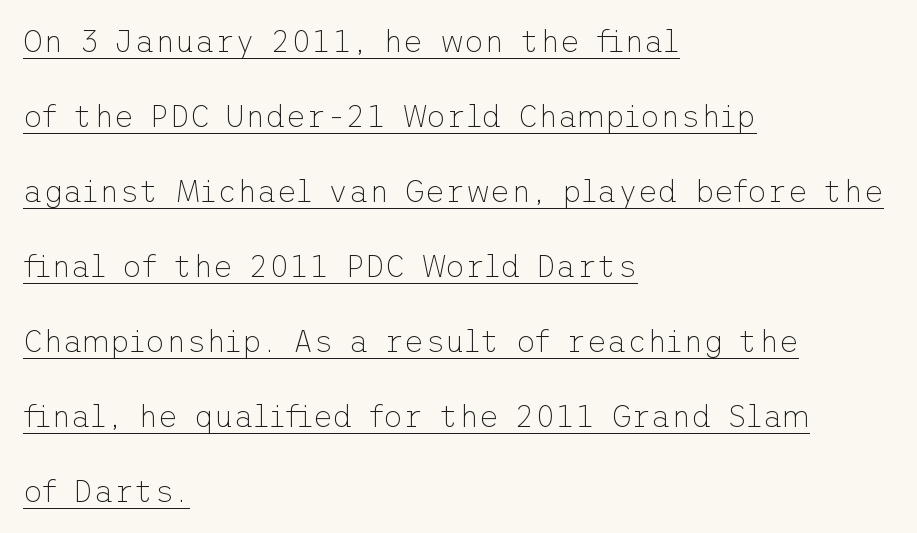
Q: Is the text bold? A: No.
Q: Is the text italic (slanted)? A: No, it is upright.
Q: Is the typeface a serif or a sans-serif typeface? A: Sans-serif.
Q: Is the text underlined? A: Yes.
Q: How is the paragraph aligned? A: Left-aligned.
Q: Is the spacing between letters normal or unusually wide? A: Normal.
Q: Is the spacing between lines tight, normal or loose? A: Loose.
Q: Width (condensed, normal, or wide)? A: Normal.
Q: Stroke contrast? A: Low.
Q: x-height? A: Medium.
